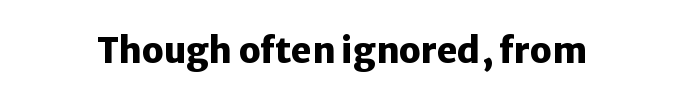
The image shows 35 px heavy sans-serif type, upright; set normal letter spacing, not underlined; low stroke contrast and a medium x-height.
